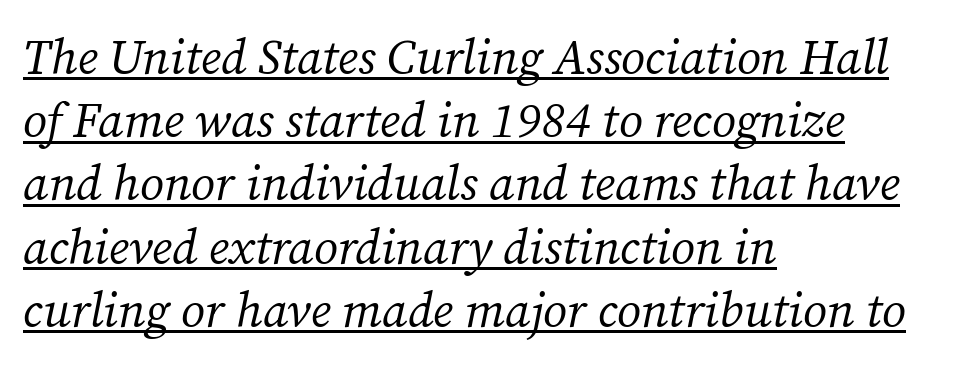
The image shows 49 px regular-weight serif type, italic (leaning right); set left-aligned, normal line spacing (1.29x), normal letter spacing, underlined; medium stroke contrast and a medium x-height.
